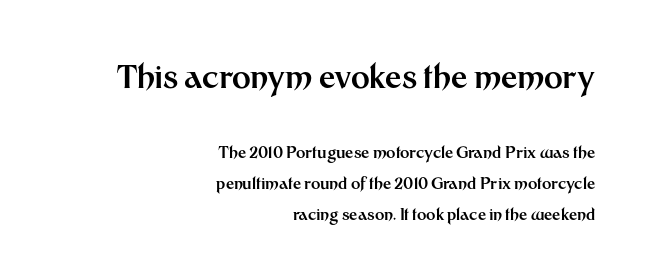
Right-aligned paragraph, ragged on the left. Ascenders rise straight up at ninety degrees. Spacing verdict: proportional, widths tailored to each character. Set as a true bold cut, around the 700 mark. Vertically, the passage feels expansive, rows floating well apart. The typeface chosen for these lines omits serifs.
